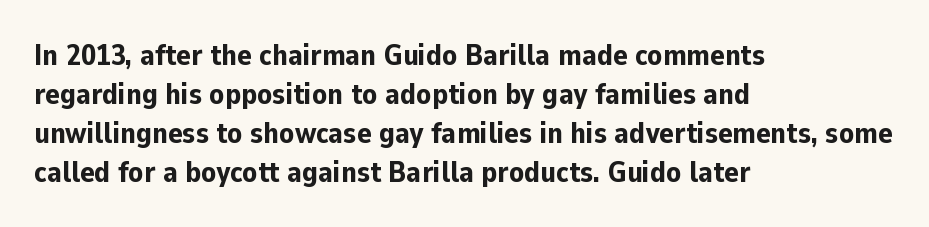
The image shows 30 px bold sans-serif type, upright; set left-aligned, normal line spacing (1.3x), normal letter spacing, not underlined; low stroke contrast and a medium x-height.
